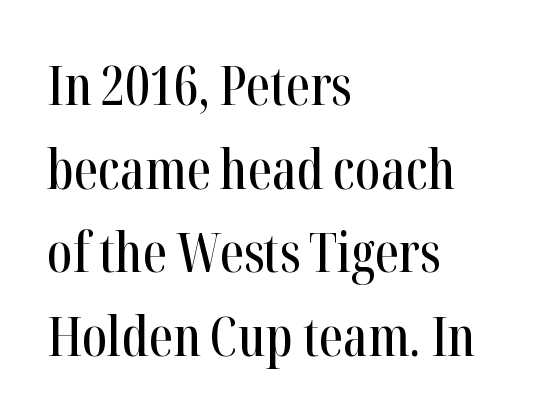
Q: Is the text italic (slanted)? A: No, it is upright.
Q: Is the typeface a serif or a sans-serif typeface? A: Serif.
Q: Is the text underlined? A: No.
Q: How is the paragraph aligned? A: Left-aligned.
Q: Is the spacing between letters normal or unusually wide? A: Normal.
Q: Is the spacing between lines tight, normal or loose? A: Normal.
Q: Width (condensed, normal, or wide)? A: Condensed.
Q: Stroke contrast? A: High.
Q: x-height? A: Medium.
Q: Monospaced? A: No.
